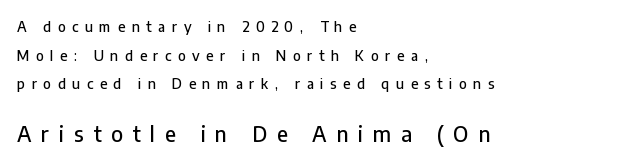
{"italic": "no", "underline": "no", "align": "left", "line_spacing": "loose", "line_spacing_ratio": 2.05, "letter_spacing": "wide", "letter_spacing_em": 0.46, "larger_block": "second", "size_ratio": 1.5, "glyph_px": 21}
